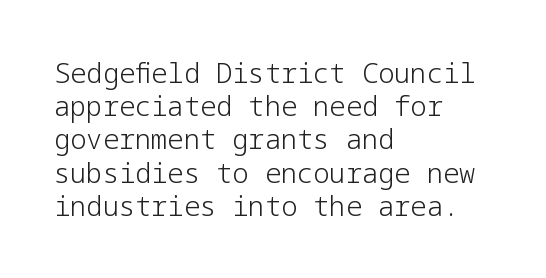
The zone under the glyphs is completely vacant. The passage is arranged the way most books set body copy — flush left. The type sits square on the baseline with zero lean. Weight: in the light-to-regular range. In terms of letterspacing, this is plain default setting.
